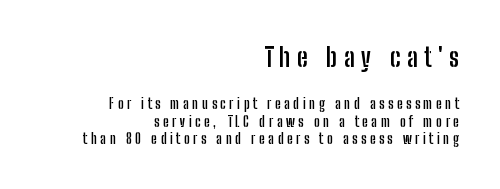
{"italic": "no", "bold": "yes", "underline": "no", "align": "right", "line_spacing": "normal", "line_spacing_ratio": 1.27, "letter_spacing": "wide", "letter_spacing_em": 0.25, "larger_block": "first", "size_ratio": 1.86, "glyph_px": 26}
